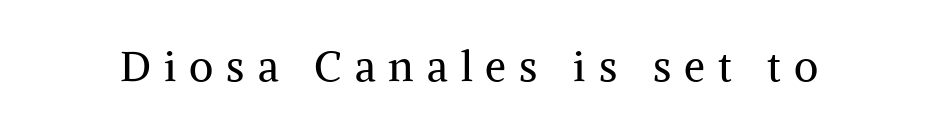
Rendered with straight, roman letterforms. What kind of face is this? One with serifs. The letters look calm and open, with moderate or lighter stems. The passage shown is typed in a proportional face where columns would drift. Spacing between characters has been opened up far beyond the box default. Bare-footed words on every line.
